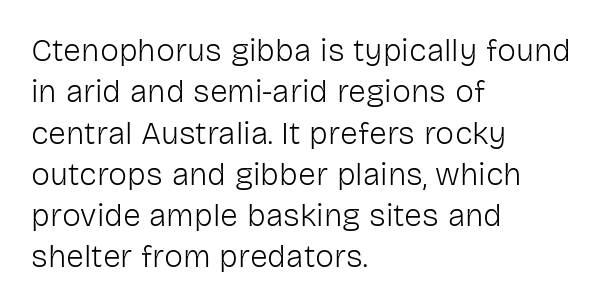
{"serif": "no", "italic": "no", "bold": "no", "weight": "light", "width": "normal", "stroke_contrast": "low", "x_height": "medium", "monospaced": "no", "underline": "no", "align": "left", "line_spacing": "normal", "line_spacing_ratio": 1.29, "letter_spacing": "normal", "letter_spacing_em": 0.0, "glyph_px": 32}
